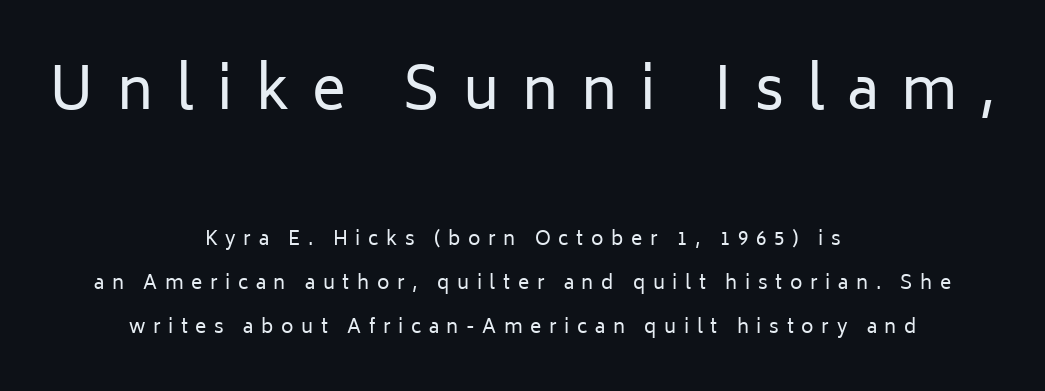
The image shows 57 px regular-weight sans-serif type, upright; set centered, loose line spacing (2.32x), unusually wide letter spacing (+0.4 em), not underlined; the first (top) block is 3.0x larger; low stroke contrast and a medium x-height.
